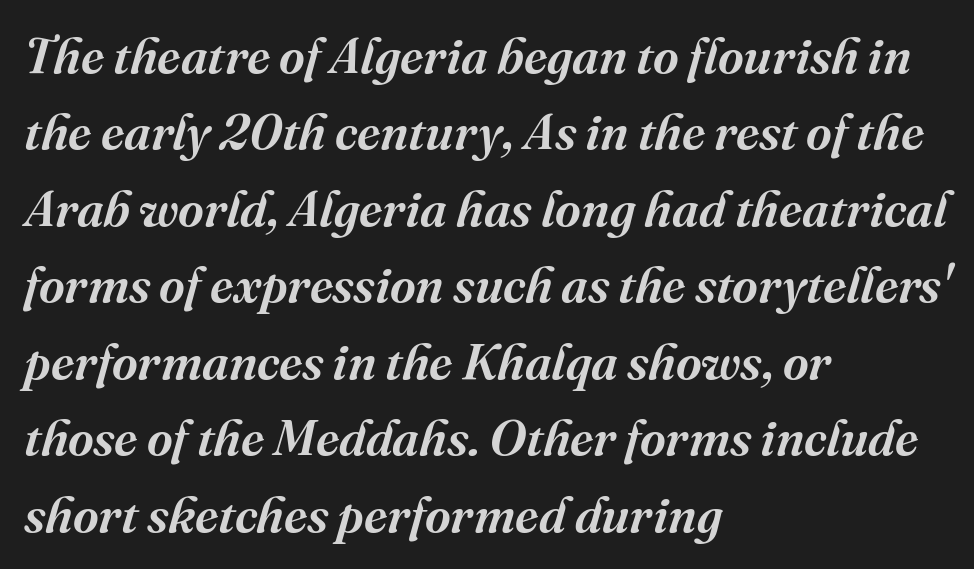
Is the block centered? No — it sits flush against the left margin. The line texture is even and compact thanks to regular tracking. Unmarked baselines from the first word to the last. The text was rendered using a seriffed face with decorative stroke endings. This sample has the flowing, uneven cadence of proportional lettering.
